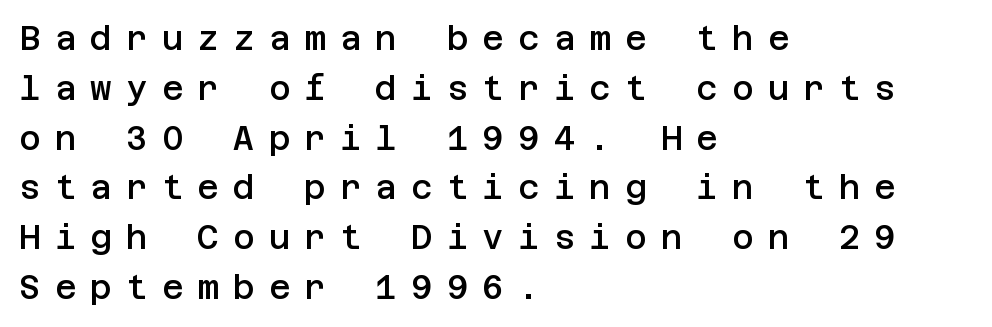
The image shows 33 px semibold sans-serif type, upright; set left-aligned, normal line spacing (1.51x), unusually wide letter spacing (+0.43 em), not underlined; low stroke contrast and a large x-height.
